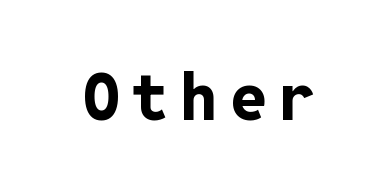
Each letter, wide or thin by design, is forced into the same width here. Summary of weight: heavy, a full bold. Is there any slant? The stems are plumb. Words float on clear page, feet unadorned.
